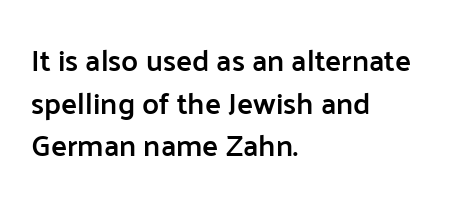
Q: Is the text bold? A: Semi-bold.
Q: Is the text italic (slanted)? A: No, it is upright.
Q: Is the typeface a serif or a sans-serif typeface? A: Sans-serif.
Q: Is the text underlined? A: No.
Q: How is the paragraph aligned? A: Left-aligned.
Q: Is the spacing between letters normal or unusually wide? A: Normal.
Q: Is the spacing between lines tight, normal or loose? A: Normal.
Q: Width (condensed, normal, or wide)? A: Normal.
Q: Stroke contrast? A: Low.
Q: x-height? A: Medium.
Q: Monospaced? A: No.
